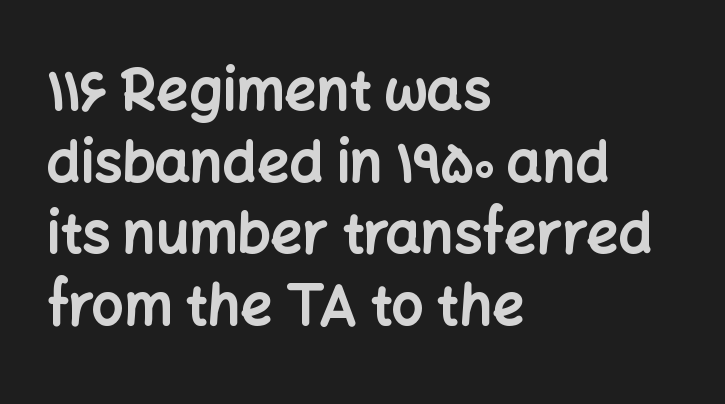
Q: Is the text bold? A: Yes.
Q: Is the text italic (slanted)? A: No, it is upright.
Q: Is the typeface a serif or a sans-serif typeface? A: Sans-serif.
Q: Is the text underlined? A: No.
Q: How is the paragraph aligned? A: Left-aligned.
Q: Is the spacing between letters normal or unusually wide? A: Normal.
Q: Is the spacing between lines tight, normal or loose? A: Normal.
Q: Width (condensed, normal, or wide)? A: Normal.
Q: Stroke contrast? A: Low.
Q: x-height? A: Medium.
Q: Monospaced? A: No.
